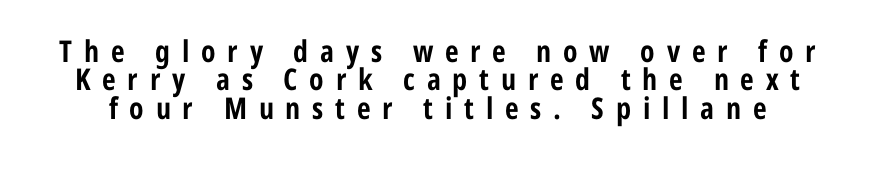
{"serif": "no", "italic": "no", "bold": "yes", "weight": "bold", "width": "condensed", "stroke_contrast": "low", "x_height": "medium", "monospaced": "no", "underline": "no", "line_spacing": "tight", "line_spacing_ratio": 0.95, "letter_spacing": "wide", "letter_spacing_em": 0.39, "glyph_px": 30}
